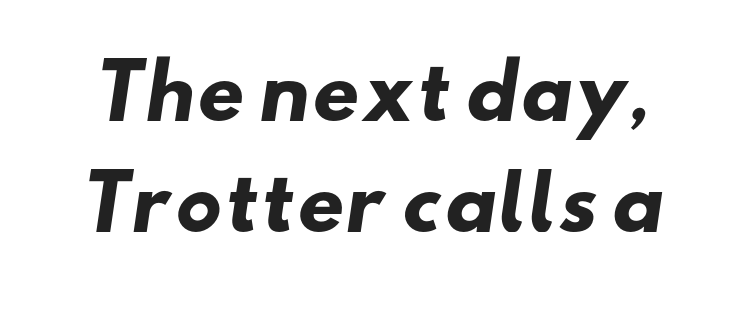
{"serif": "no", "bold": "yes", "weight": "heavy", "width": "wide", "stroke_contrast": "low", "x_height": "small", "monospaced": "no", "underline": "no", "line_spacing": "normal", "line_spacing_ratio": 1.5, "letter_spacing": "normal", "letter_spacing_em": 0.0, "glyph_px": 74}
